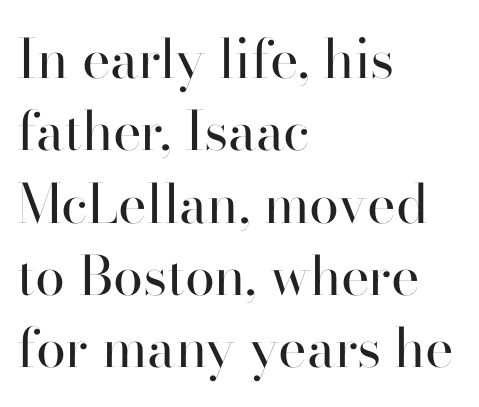
The font family rendered here belongs to the sans-serif group. A classic flush-left, rag-right setting is used for this passage. Bare-footed words on every line. The designer left line spacing at the default.
